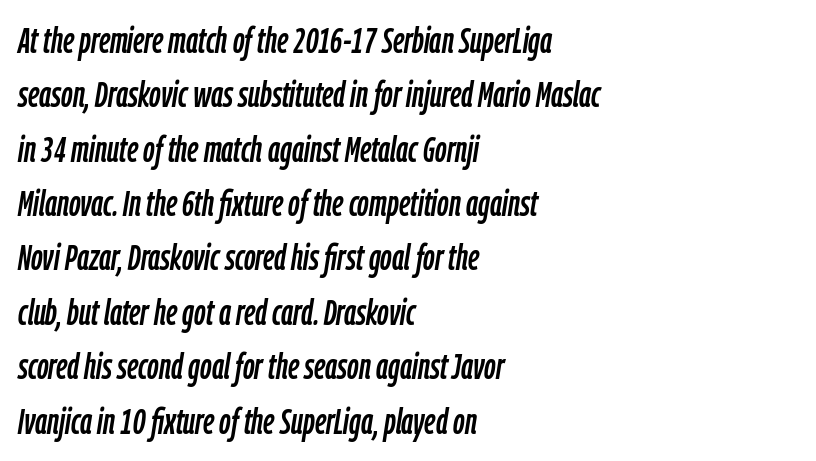
The image shows 36 px condensed type, italic (leaning right); set left-aligned, normal line spacing (1.51x), normal letter spacing, not underlined; low stroke contrast and a medium x-height.
